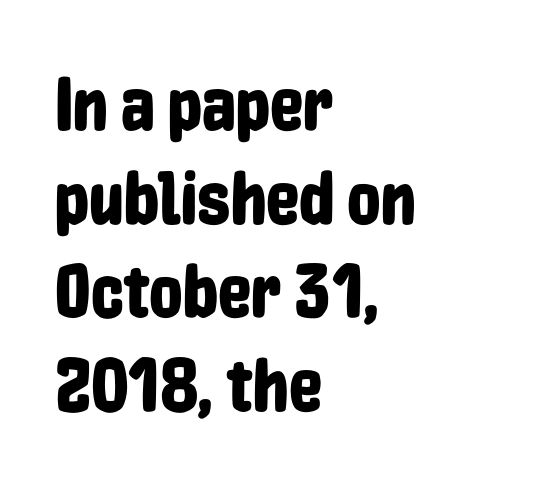
{"serif": "no", "italic": "no", "width": "condensed", "stroke_contrast": "low", "x_height": "medium", "monospaced": "no", "underline": "no", "align": "left", "line_spacing": "normal", "line_spacing_ratio": 1.25, "letter_spacing": "normal", "letter_spacing_em": 0.0, "glyph_px": 75}
